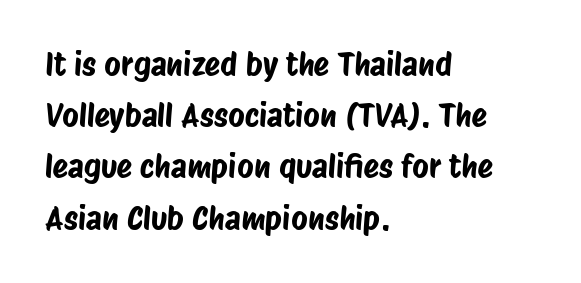
Q: Is the typeface a serif or a sans-serif typeface? A: Sans-serif.
Q: Is the text underlined? A: No.
Q: How is the paragraph aligned? A: Left-aligned.
Q: Is the spacing between letters normal or unusually wide? A: Normal.
Q: Is the spacing between lines tight, normal or loose? A: Normal.
Q: Width (condensed, normal, or wide)? A: Condensed.
Q: Stroke contrast? A: Low.
Q: x-height? A: Large.
Q: Monospaced? A: No.
